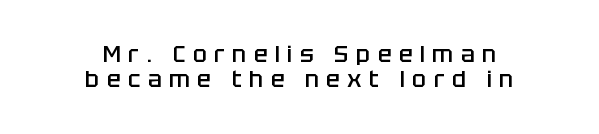
The leading is snug, giving the passage a crowded texture. Teacher's note: observe the equal gaps on both sides — that is centered alignment. Typographic density is moderately raised because the face is semibold. The area under the type is left untouched.
